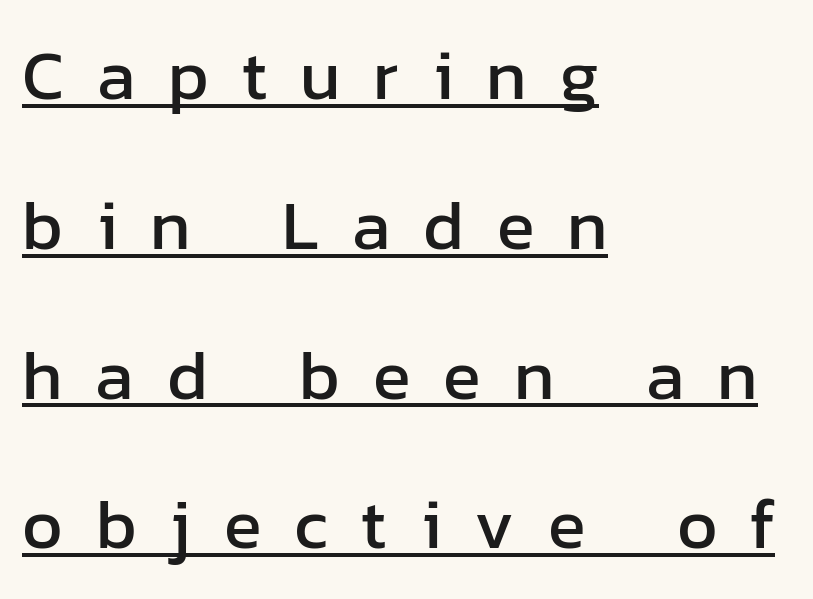
{"serif": "no", "italic": "no", "width": "normal", "stroke_contrast": "low", "x_height": "medium", "monospaced": "no", "underline": "yes", "align": "left", "line_spacing": "loose", "line_spacing_ratio": 2.14, "letter_spacing": "wide", "letter_spacing_em": 0.47, "glyph_px": 70}
